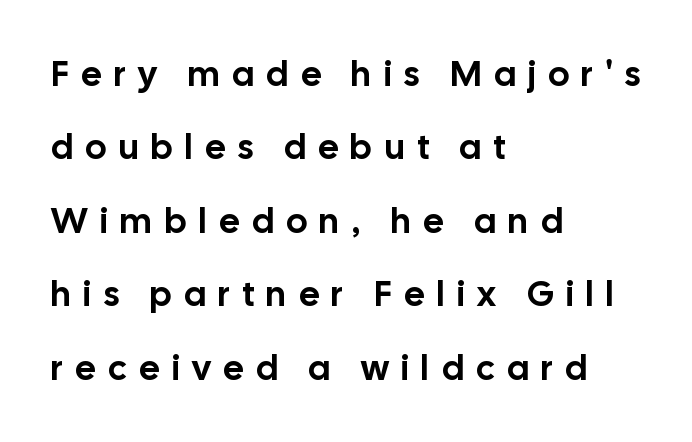
Q: Is the text italic (slanted)? A: No, it is upright.
Q: Is the typeface a serif or a sans-serif typeface? A: Sans-serif.
Q: Is the text underlined? A: No.
Q: How is the paragraph aligned? A: Left-aligned.
Q: Is the spacing between letters normal or unusually wide? A: Unusually wide.
Q: Is the spacing between lines tight, normal or loose? A: Loose.
Q: Width (condensed, normal, or wide)? A: Normal.
Q: Stroke contrast? A: Low.
Q: x-height? A: Medium.
Q: Monospaced? A: No.
